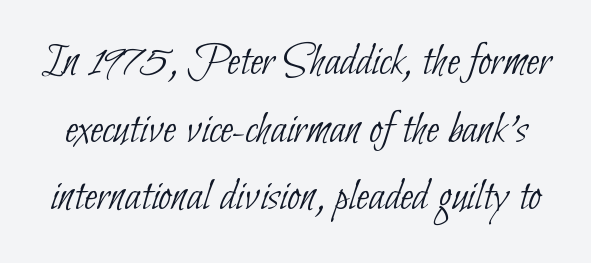
The image shows 47 px thin, condensed sans-serif type; set normal line spacing (1.44x), normal letter spacing, not underlined; low stroke contrast and a small x-height.
